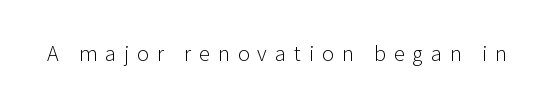
Letters rest on an invisible, unmarked baseline. This reads as an unemphasized weight, regular at the heaviest. Posture: upright roman. Look at the tracking — it's clearly loosened, letters drifting apart.
